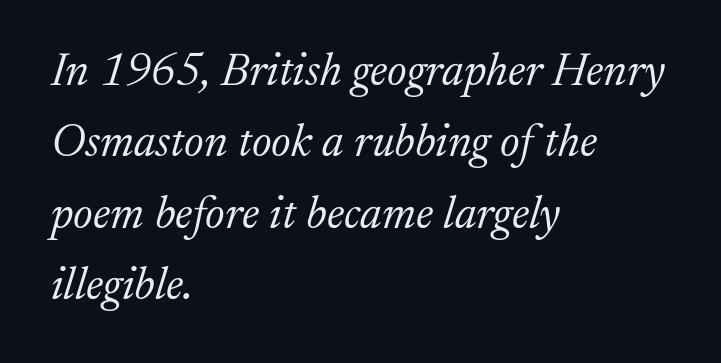
{"serif": "yes", "italic": "yes", "lean": "right", "slant_degrees": 17, "bold": "no", "weight": "light", "width": "normal", "stroke_contrast": "low", "x_height": "medium", "monospaced": "no", "underline": "no", "align": "left", "line_spacing": "normal", "line_spacing_ratio": 1.55, "letter_spacing": "normal", "letter_spacing_em": 0.0, "glyph_px": 46}
